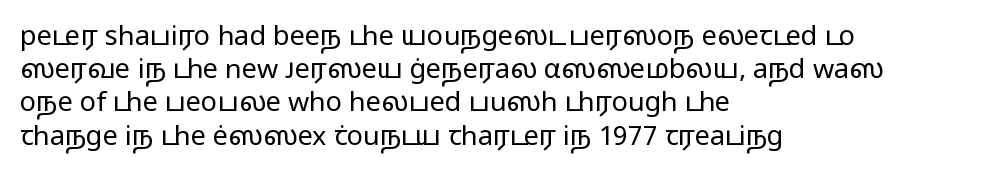
The image shows 27 px text type, upright; set left-aligned, line spacing 1.23x, normal letter spacing, not underlined.
